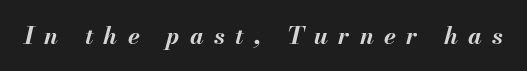
{"italic": "yes", "lean": "right", "slant_degrees": 13, "bold": "yes", "underline": "no", "letter_spacing": "wide", "letter_spacing_em": 0.43, "glyph_px": 24}
